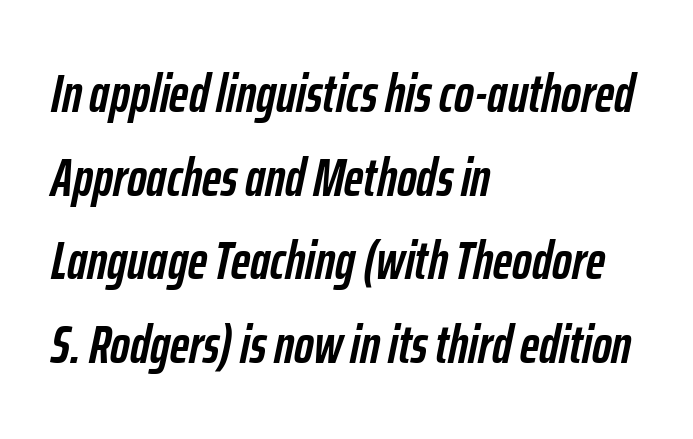
Notice how the passage keeps a crisp vertical edge on the left only. The passage shown leans; its letterforms are oblique. Is the letter spacing exaggerated? No — it looks like the ordinary default. Is the type bold? Yes — the strokes are clearly thick and heavy. Descenders hang freely into open space.
